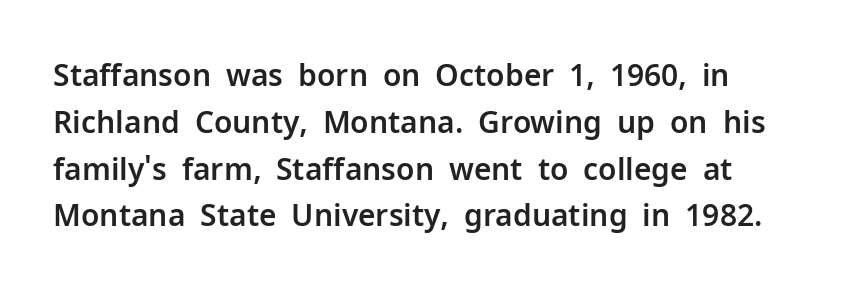
{"serif": "no", "italic": "no", "width": "normal", "stroke_contrast": "low", "x_height": "medium", "monospaced": "no", "underline": "no", "align": "left", "line_spacing": "normal", "line_spacing_ratio": 1.56, "letter_spacing": "normal", "letter_spacing_em": 0.0, "glyph_px": 30}
